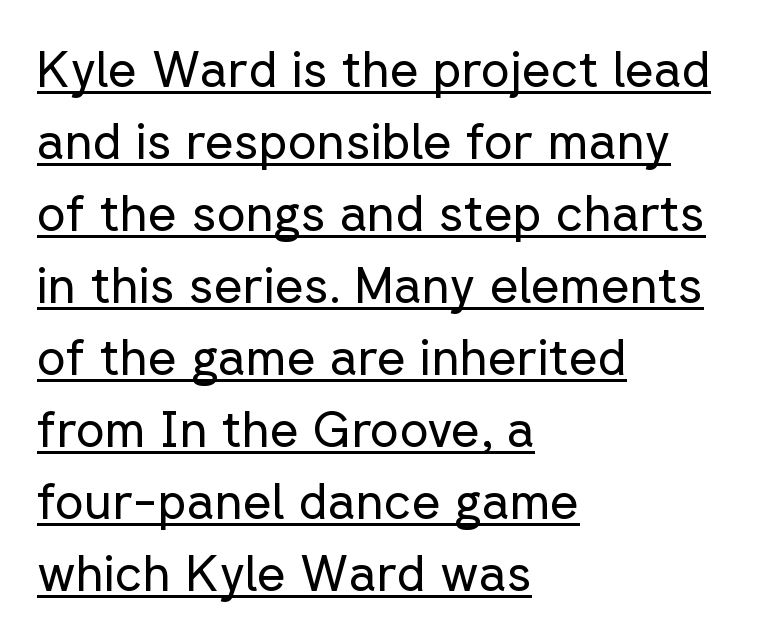
Q: Is the text bold? A: No.
Q: Is the text italic (slanted)? A: No, it is upright.
Q: Is the typeface a serif or a sans-serif typeface? A: Sans-serif.
Q: Is the text underlined? A: Yes.
Q: How is the paragraph aligned? A: Left-aligned.
Q: Is the spacing between letters normal or unusually wide? A: Normal.
Q: Is the spacing between lines tight, normal or loose? A: Normal.
Q: Width (condensed, normal, or wide)? A: Normal.
Q: Stroke contrast? A: Low.
Q: x-height? A: Medium.
Q: Monospaced? A: No.
